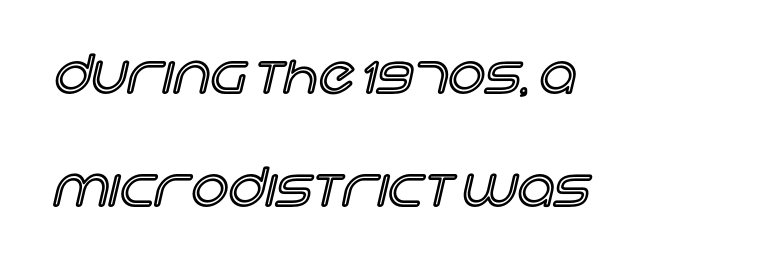
The image shows 52 px text type; set left-aligned, loose line spacing (2.17x), normal letter spacing, not underlined; a large x-height.
